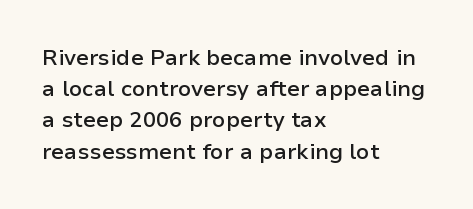
Q: Is the text bold? A: Semi-bold.
Q: Is the text italic (slanted)? A: No, it is upright.
Q: Is the text underlined? A: No.
Q: How is the paragraph aligned? A: Left-aligned.
Q: Is the spacing between letters normal or unusually wide? A: Normal.
Q: Is the spacing between lines tight, normal or loose? A: Normal.
